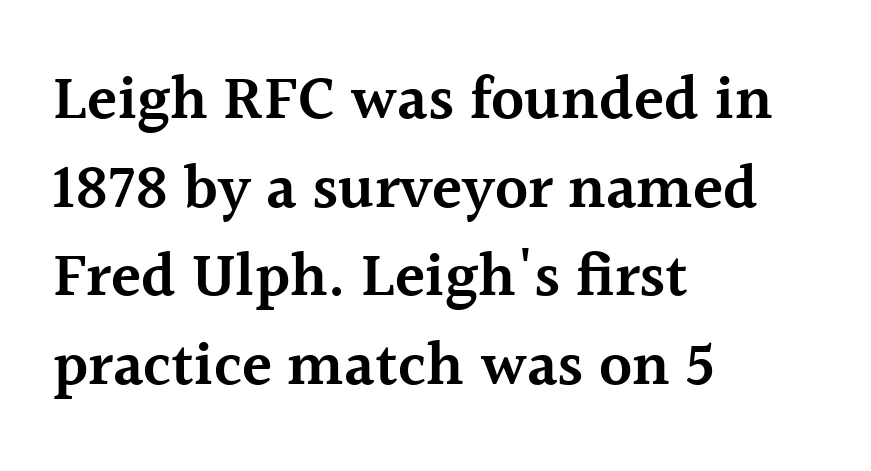
The image shows 62 px semibold serif type, upright; set left-aligned, normal line spacing (1.43x), normal letter spacing, not underlined; a medium x-height.
